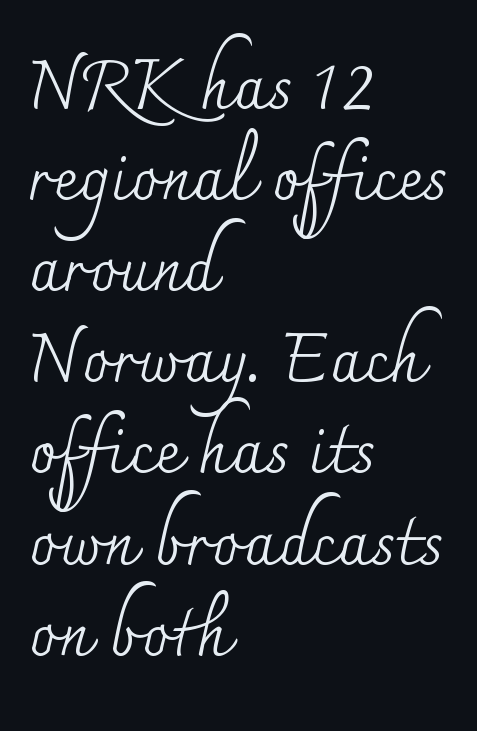
The image shows 68 px regular-weight serif type; set left-aligned, normal line spacing (1.34x), normal letter spacing, not underlined; medium stroke contrast and a small x-height.
